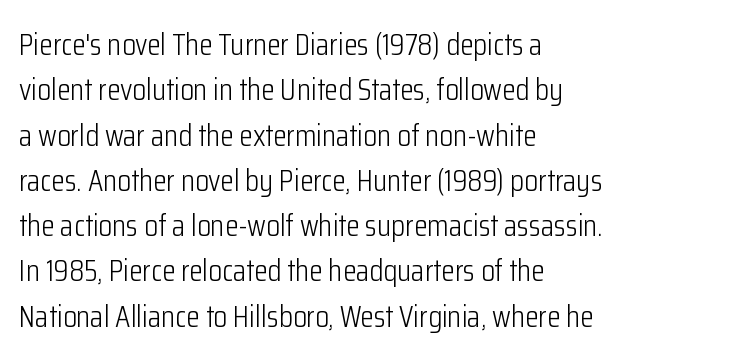
The image shows 31 px light, condensed sans-serif type, upright; set left-aligned, normal line spacing (1.46x), normal letter spacing, not underlined; low stroke contrast and a medium x-height.
